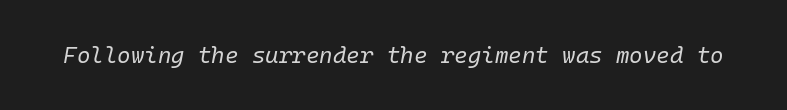
Q: Is the text bold? A: No.
Q: Is the text italic (slanted)? A: Yes, it leans right by about 10 degrees.
Q: Is the text underlined? A: No.
Q: Is the spacing between letters normal or unusually wide? A: Normal.
